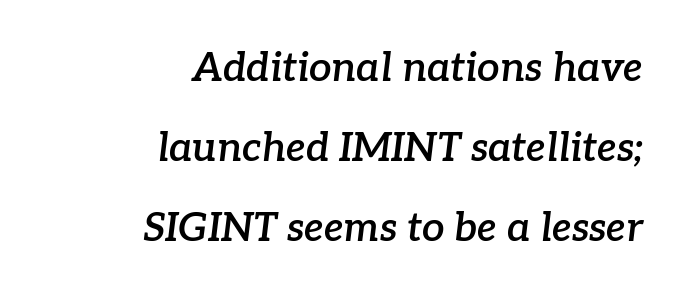
Q: Is the text bold? A: Semi-bold.
Q: Is the text italic (slanted)? A: Yes, it leans right by about 7 degrees.
Q: Is the typeface a serif or a sans-serif typeface? A: Serif.
Q: Is the text underlined? A: No.
Q: How is the paragraph aligned? A: Right-aligned.
Q: Is the spacing between letters normal or unusually wide? A: Normal.
Q: Is the spacing between lines tight, normal or loose? A: Loose.
Q: Width (condensed, normal, or wide)? A: Normal.
Q: Stroke contrast? A: Low.
Q: x-height? A: Medium.
Q: Monospaced? A: No.
